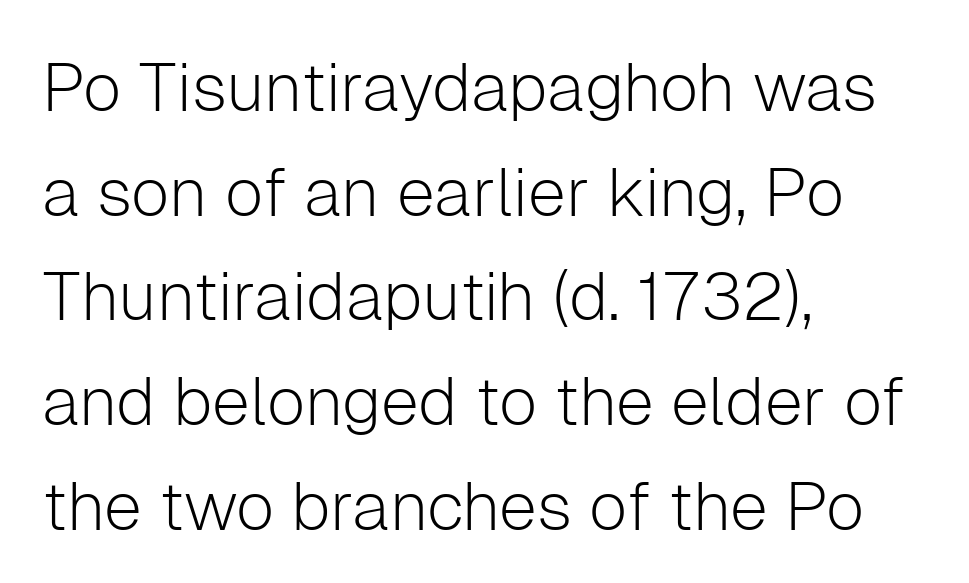
The image shows 68 px light sans-serif type, upright; set left-aligned, normal line spacing (1.54x), normal letter spacing, not underlined; low stroke contrast and a medium x-height.
